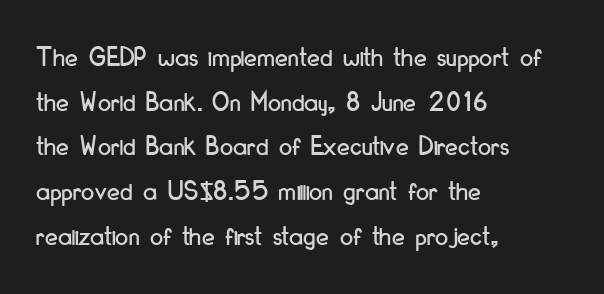
Spacing between characters is what you'd get straight out of the box. Grotesque or geometric, the face here clearly has no serifs. The lettering holds an erect, upright posture throughout. The ragged edge is on the right, which tells us the setting is flush left. Descenders hang freely into open space.
